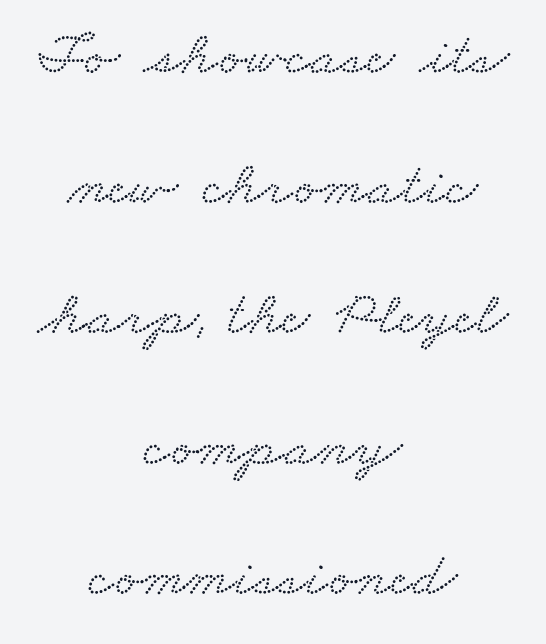
The image shows 62 px wide serif type; set centered, loose line spacing (2.1x), normal letter spacing, not underlined; low stroke contrast and a small x-height.
